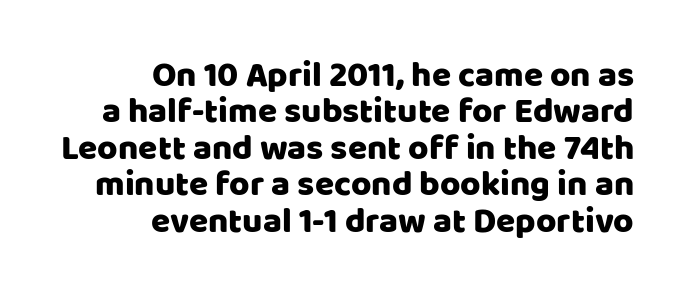
Q: Is the text italic (slanted)? A: No, it is upright.
Q: Is the typeface a serif or a sans-serif typeface? A: Sans-serif.
Q: Is the text underlined? A: No.
Q: How is the paragraph aligned? A: Right-aligned.
Q: Is the spacing between letters normal or unusually wide? A: Normal.
Q: Is the spacing between lines tight, normal or loose? A: Tight.
Q: Width (condensed, normal, or wide)? A: Normal.
Q: Stroke contrast? A: Low.
Q: x-height? A: Large.
Q: Monospaced? A: No.
